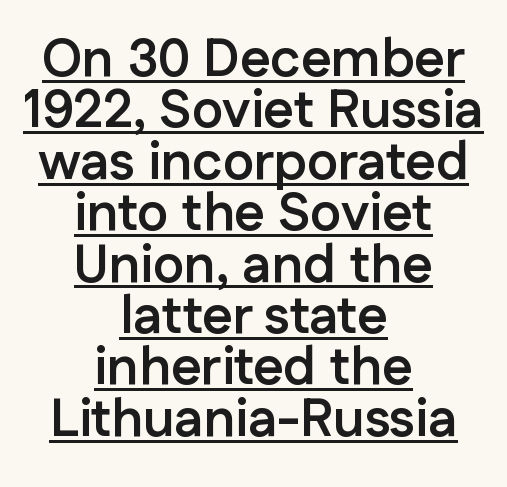
Summary of weight: heavy, a full bold. Every stem runs plumb, perpendicular to the baseline. The passage shown is typed in a proportional face where columns would drift. Check where the strokes stop: nothing finishes them off — pure sans. The face used here appears with an underline applied.
